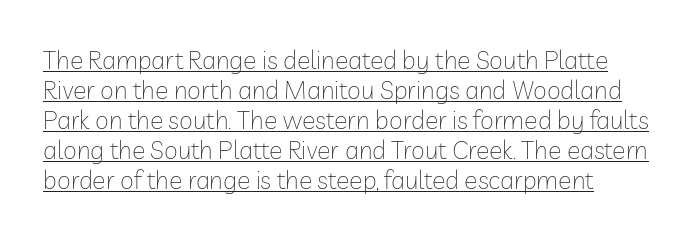
{"italic": "no", "bold": "no", "underline": "yes", "line_spacing_ratio": 1.2, "letter_spacing": "normal", "letter_spacing_em": 0.0, "glyph_px": 25}
